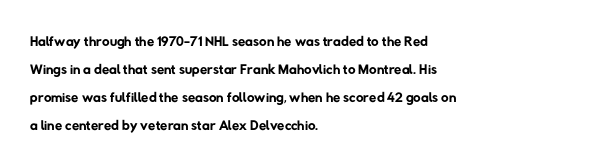
{"bold": "no", "underline": "no", "align": "left", "line_spacing": "normal", "line_spacing_ratio": 1.34, "letter_spacing": "normal", "letter_spacing_em": 0.0, "glyph_px": 21}
